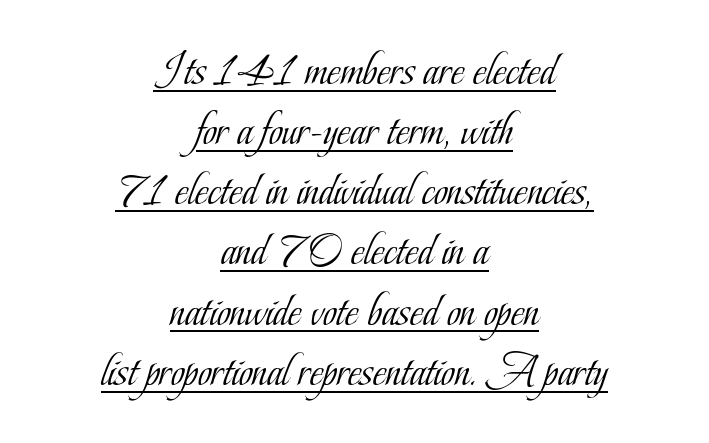
Glance below the letters and you will spot a drawn line. This block has exactly the height ordinary leading produces. Inter-character spacing is left at the font's built-in metrics. Compared with a flush-left layout, this one balances lines on the center instead. The typeface has the unassuming heft of standard copy or less.
